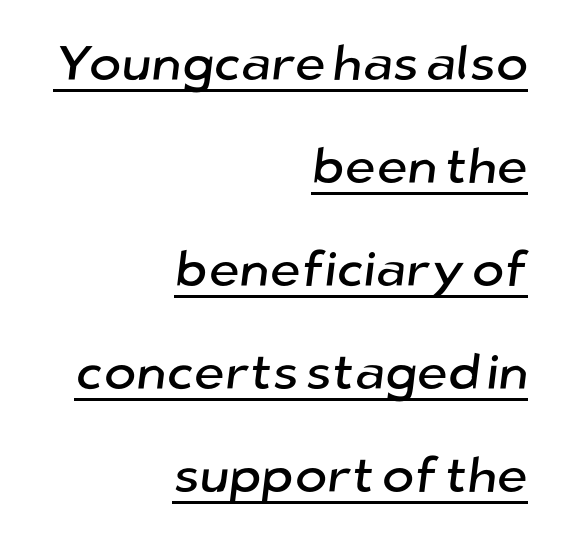
The image shows 49 px sans-serif type; set right-aligned, loose line spacing (2.1x), normal letter spacing, underlined; low stroke contrast and a medium x-height.
